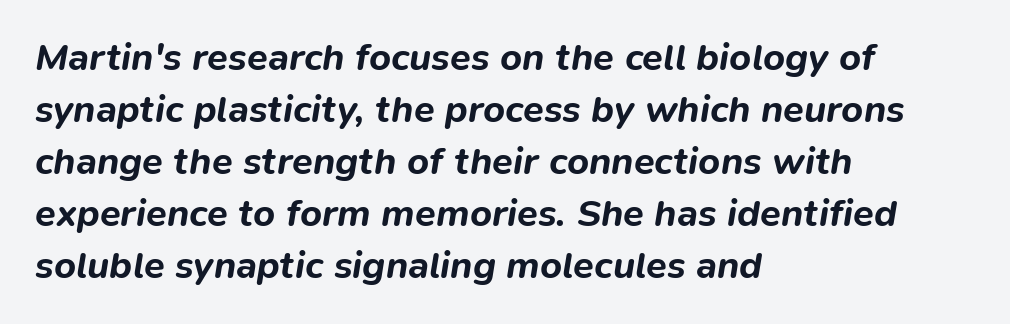
Visually the block forms a straight wall on the left and a jagged coastline on the right. Varying glyph widths throughout — classic text-font behaviour. Only glyphs here, with clear space below each row. These lines carry a lot of weight — the face is fully bold.
